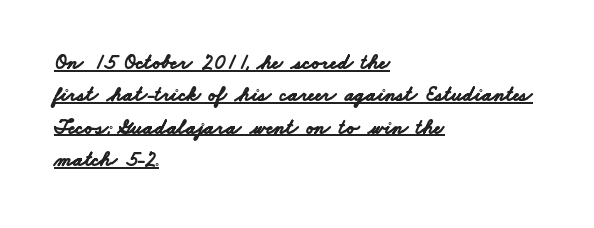
The image shows 21 px bold type; set left-aligned, normal line spacing (1.54x), normal letter spacing, underlined.
